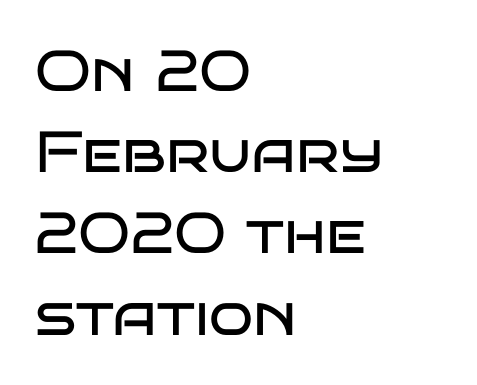
The designer left line spacing at the default. Any mark beneath the type? The region is blank. Compared with a centered layout, this one pins lines to the left instead. Stroke thickness stays within the range of a standard reading face or lighter. Letter spacing: default. The passage shown is typed in a proportional face where columns would drift.
